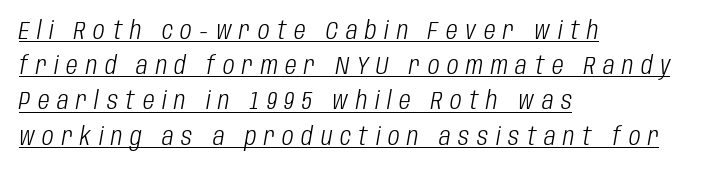
{"italic": "yes", "lean": "right", "slant_degrees": 10, "bold": "no", "underline": "yes", "align": "left", "line_spacing": "normal", "line_spacing_ratio": 1.41, "letter_spacing": "wide", "letter_spacing_em": 0.31, "glyph_px": 25}
